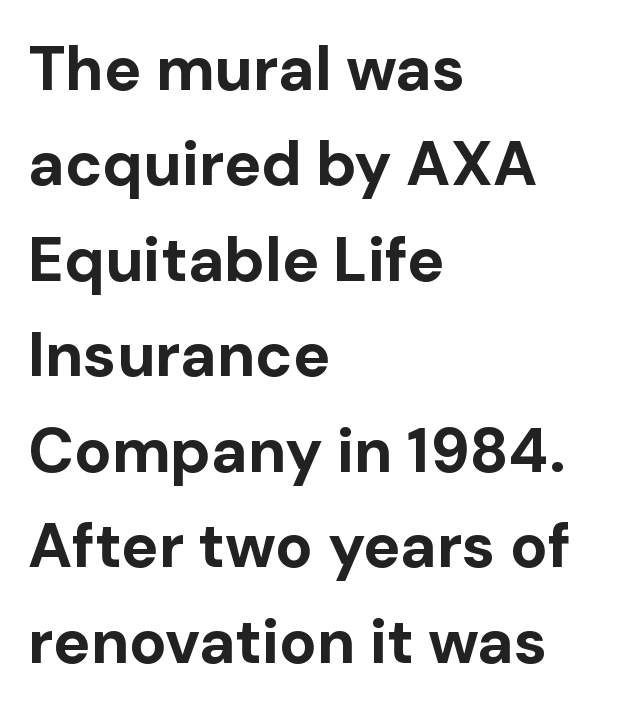
The image shows 62 px bold sans-serif type, upright; set left-aligned, normal line spacing (1.54x), normal letter spacing, not underlined; low stroke contrast and a medium x-height.
